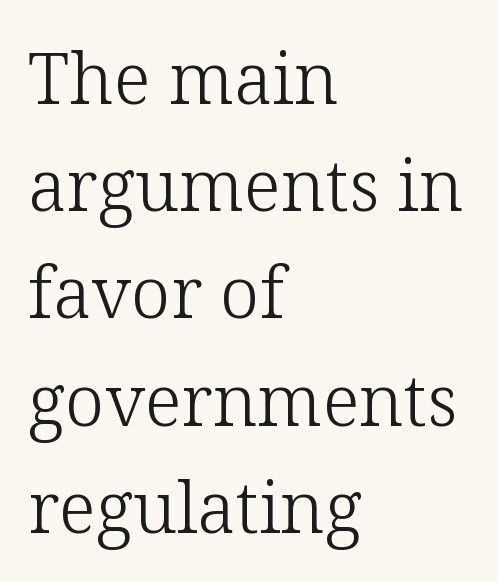
The image shows 71 px light serif type, upright; set left-aligned, normal line spacing (1.51x), normal letter spacing, not underlined; low stroke contrast and a medium x-height.
